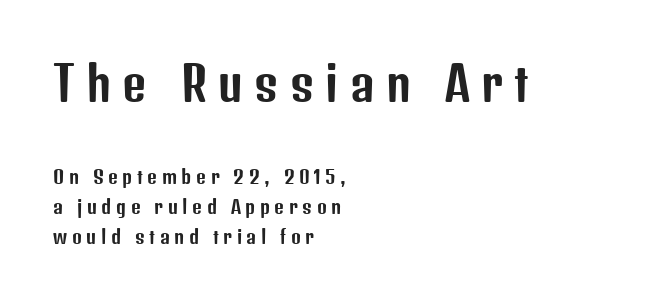
{"serif": "no", "italic": "no", "width": "condensed", "stroke_contrast": "low", "x_height": "medium", "monospaced": "no", "underline": "no", "align": "left", "line_spacing": "normal", "line_spacing_ratio": 1.57, "letter_spacing": "wide", "letter_spacing_em": 0.24, "larger_block": "first", "size_ratio": 2.47, "glyph_px": 47}
